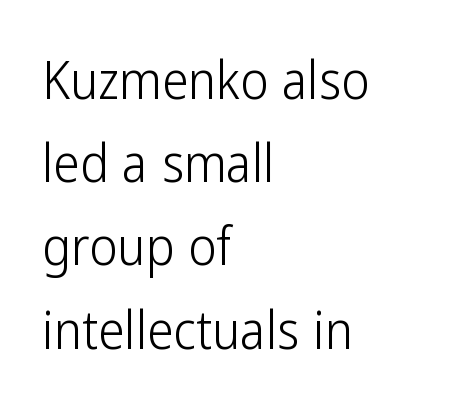
Each letter keeps its own natural width here, so spacing adapts to shape. Standard letterfit; no display-style spreading of the glyphs. Nobody drew a line under any word here. Does the type have serifs? No, each stem ends abruptly. This sample uses an upright cut, with every glyph sitting square on the baseline.
